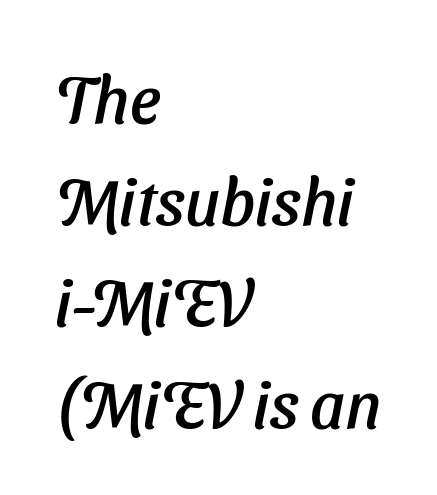
The zone under the glyphs is completely vacant. Looks like regular typesetting: each glyph gets only the width it needs. The face used here is rendered with its standard letterfit. The vertical gap from one line to the next is medium. A classic flush-left, rag-right setting is used for this passage.
